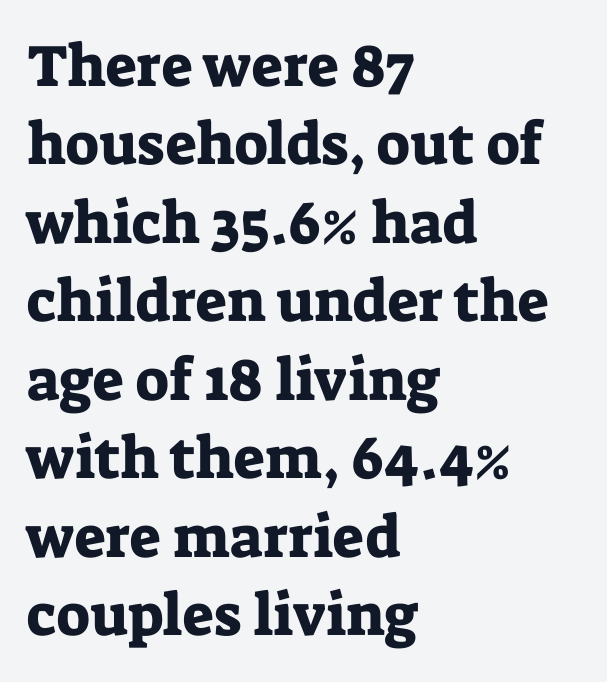
The image shows 59 px serif type, upright; set left-aligned, normal line spacing (1.33x), normal letter spacing, not underlined; low stroke contrast and a medium x-height.
